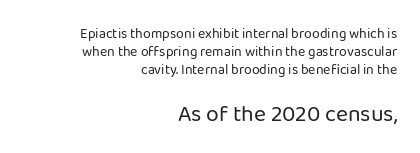
The image shows 23 px text type, upright; set right-aligned, normal line spacing (1.29x), normal letter spacing, not underlined; the second (bottom) block is 1.64x larger.
